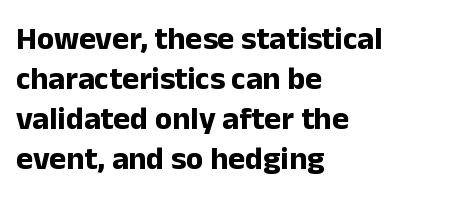
The image shows 32 px bold sans-serif type, upright; set left-aligned, normal line spacing (1.25x), normal letter spacing, not underlined; low stroke contrast and a medium x-height.
